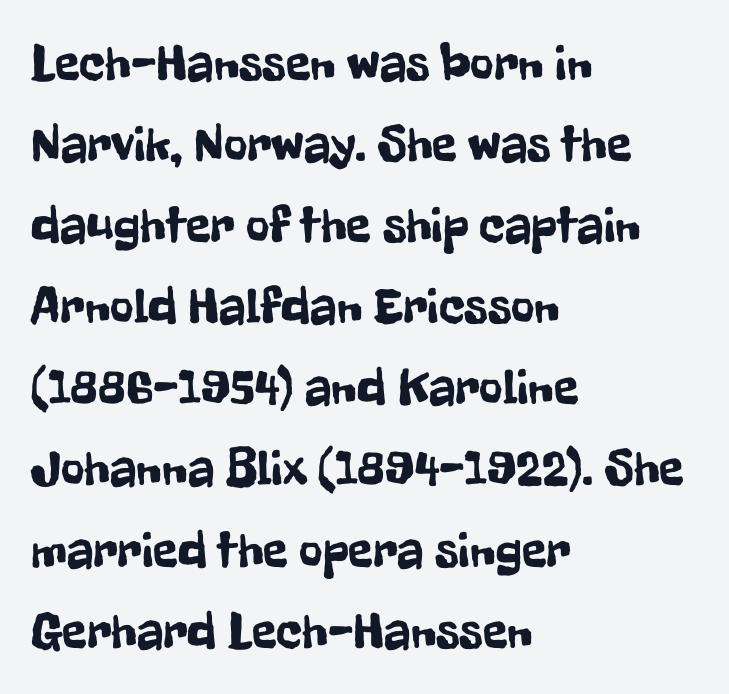
The image shows 51 px condensed sans-serif type, upright; set left-aligned, normal line spacing (1.59x), normal letter spacing, not underlined; low stroke contrast and a medium x-height.
